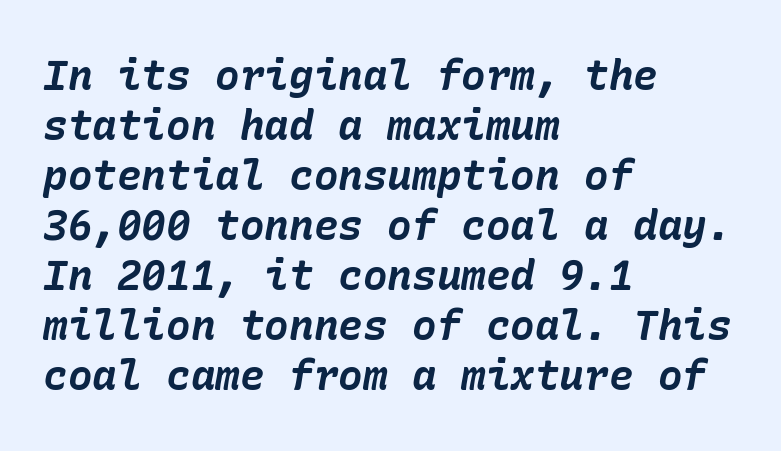
The image shows 41 px bold type, italic (leaning right); set left-aligned, line spacing 1.22x, normal letter spacing, not underlined; low stroke contrast and a medium x-height.
